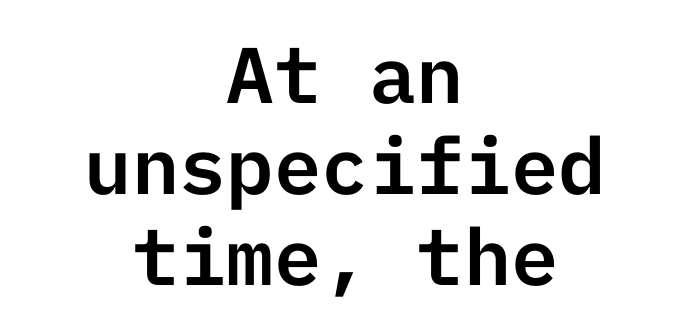
{"serif": "no", "italic": "no", "width": "normal", "stroke_contrast": "low", "x_height": "medium", "underline": "no", "align": "center", "line_spacing": "tight", "line_spacing_ratio": 1.15, "letter_spacing": "normal", "letter_spacing_em": 0.0, "glyph_px": 79}
